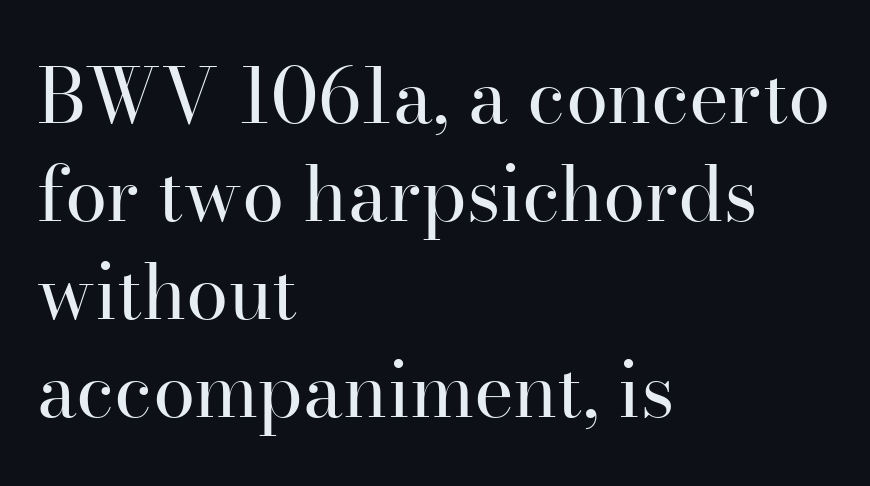
{"serif": "yes", "italic": "no", "bold": "no", "weight": "regular", "width": "normal", "stroke_contrast": "high", "x_height": "small", "monospaced": "no", "underline": "no", "align": "left", "line_spacing": "normal", "line_spacing_ratio": 1.29, "letter_spacing": "normal", "letter_spacing_em": 0.0, "glyph_px": 76}
